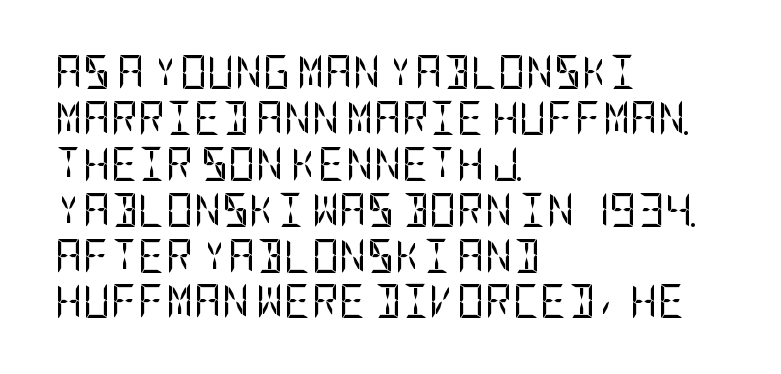
{"serif": "no", "italic": "no", "bold": "no", "weight": "regular", "width": "condensed", "stroke_contrast": "low", "x_height": "large", "underline": "no", "align": "left", "line_spacing": "normal", "line_spacing_ratio": 1.35, "letter_spacing": "normal", "letter_spacing_em": 0.0, "glyph_px": 34}
